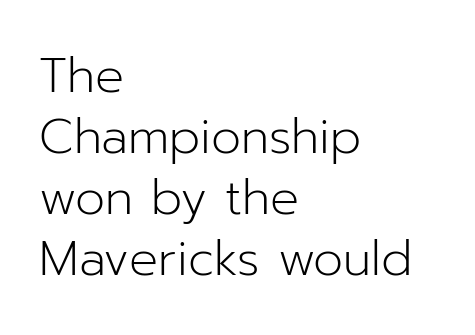
{"serif": "no", "italic": "no", "bold": "no", "weight": "light", "width": "normal", "stroke_contrast": "low", "x_height": "medium", "monospaced": "no", "underline": "no", "align": "left", "line_spacing": "normal", "line_spacing_ratio": 1.27, "letter_spacing": "normal", "letter_spacing_em": 0.0, "glyph_px": 48}
